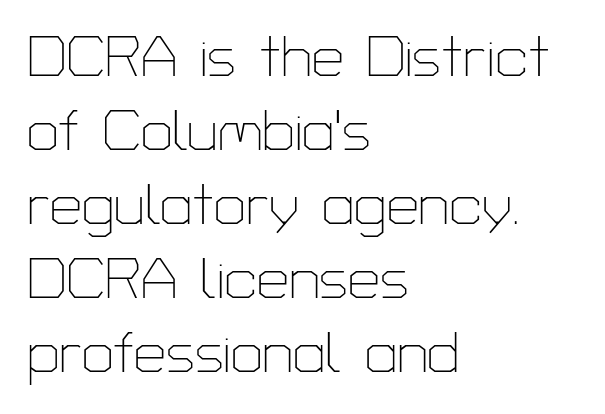
{"serif": "no", "italic": "no", "bold": "no", "weight": "thin", "width": "normal", "stroke_contrast": "low", "x_height": "medium", "monospaced": "no", "underline": "no", "align": "left", "line_spacing": "normal", "line_spacing_ratio": 1.3, "letter_spacing": "normal", "letter_spacing_em": 0.0, "glyph_px": 57}
